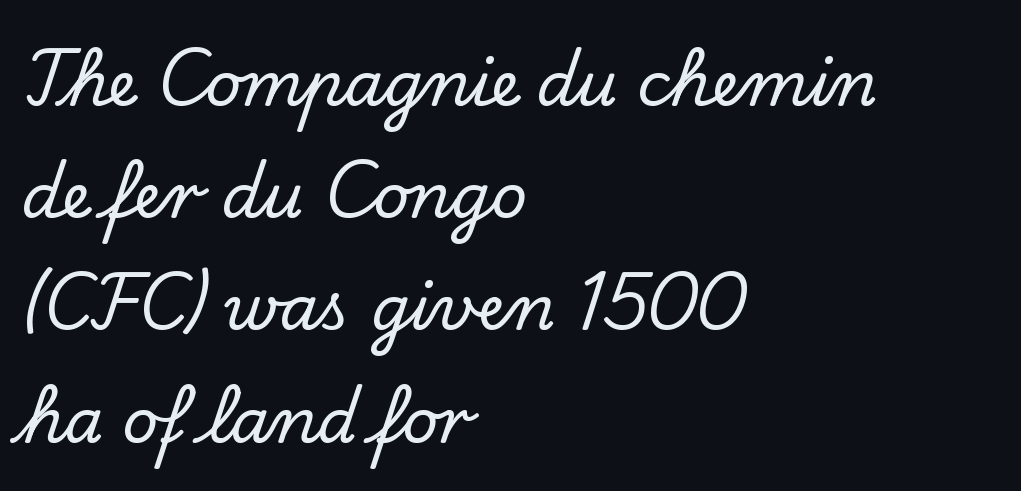
Q: Is the text italic (slanted)? A: Yes.
Q: Is the typeface a serif or a sans-serif typeface? A: Serif.
Q: Is the text underlined? A: No.
Q: How is the paragraph aligned? A: Left-aligned.
Q: Is the spacing between letters normal or unusually wide? A: Normal.
Q: Width (condensed, normal, or wide)? A: Normal.
Q: Stroke contrast? A: Low.
Q: x-height? A: Small.
Q: Monospaced? A: No.
